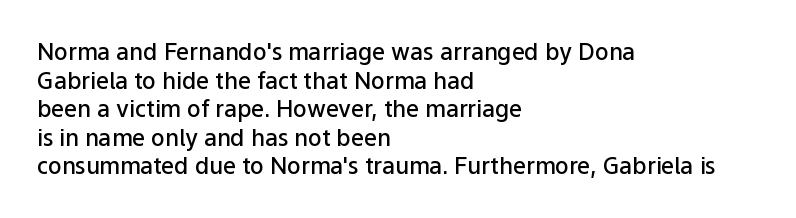
{"italic": "no", "bold": "semi", "underline": "no", "align": "left", "line_spacing_ratio": 1.24, "letter_spacing": "normal", "letter_spacing_em": 0.0, "glyph_px": 23}
